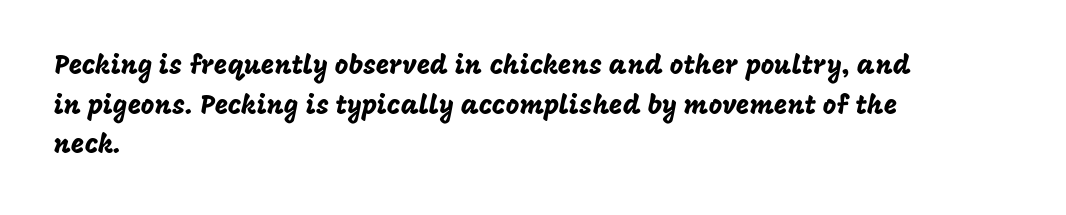
The image shows 26 px text type; set left-aligned, normal line spacing (1.52x), normal letter spacing, not underlined.
